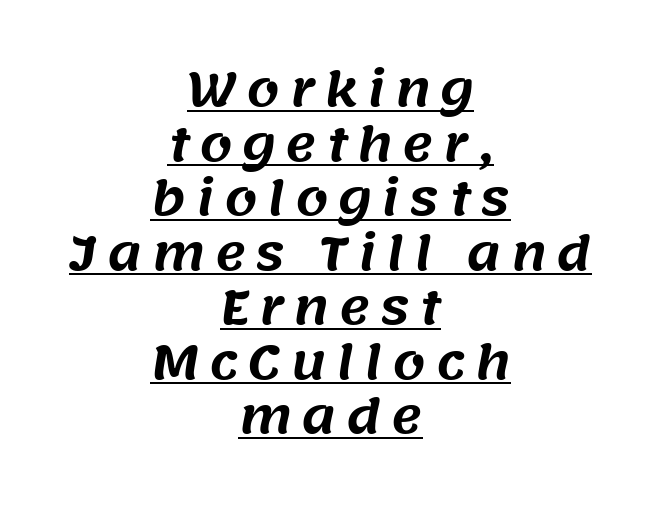
Q: Is the typeface a serif or a sans-serif typeface? A: Sans-serif.
Q: Is the text underlined? A: Yes.
Q: How is the paragraph aligned? A: Centered.
Q: Is the spacing between letters normal or unusually wide? A: Unusually wide.
Q: Width (condensed, normal, or wide)? A: Normal.
Q: Stroke contrast? A: Medium.
Q: x-height? A: Large.
Q: Monospaced? A: No.
